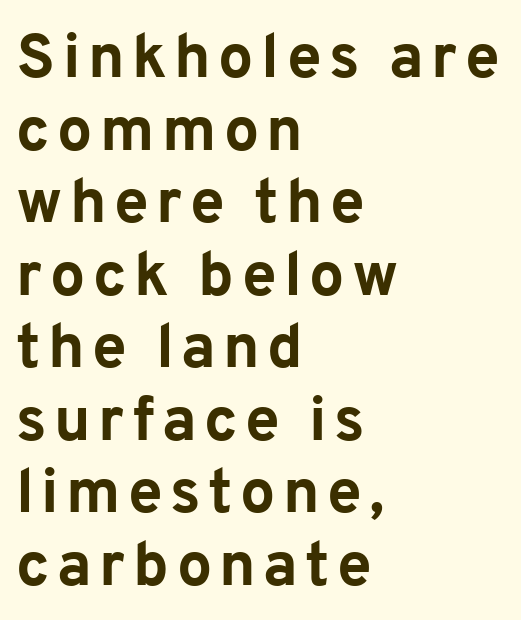
This sample is left-justified, so line endings fall wherever the words run out. Typographic density is high because the face is bold. Here the designer chose a conventional face with non-uniform glyph widths. Unlike a traditional serif, this face leaves its strokes unadorned. Quick note: not italic, upright. Just letters on the line, the space beneath them empty.
